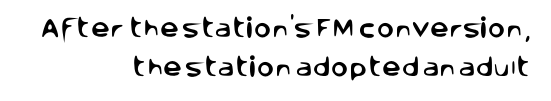
The image shows 21 px text type, upright; set right-aligned, line spacing 1.85x, normal letter spacing, not underlined.
